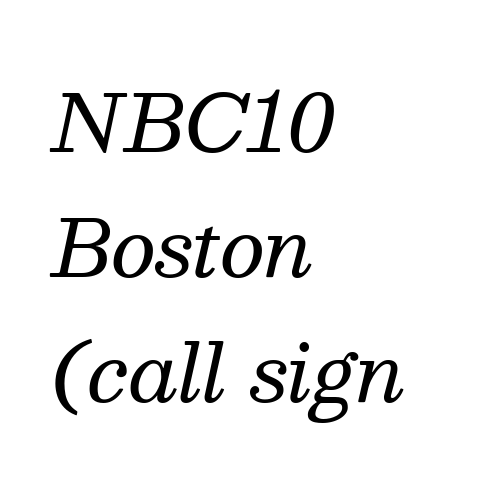
Q: Is the text bold? A: No.
Q: Is the text italic (slanted)? A: Yes, it leans right by about 13 degrees.
Q: Is the typeface a serif or a sans-serif typeface? A: Serif.
Q: Is the text underlined? A: No.
Q: How is the paragraph aligned? A: Left-aligned.
Q: Is the spacing between letters normal or unusually wide? A: Normal.
Q: Is the spacing between lines tight, normal or loose? A: Normal.
Q: Width (condensed, normal, or wide)? A: Normal.
Q: Stroke contrast? A: Medium.
Q: x-height? A: Medium.
Q: Monospaced? A: No.
